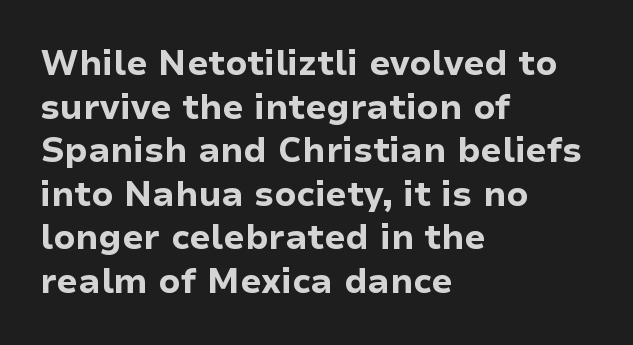
{"serif": "no", "italic": "no", "bold": "yes", "weight": "bold", "width": "normal", "stroke_contrast": "low", "x_height": "medium", "monospaced": "no", "underline": "no", "align": "left", "line_spacing": "normal", "line_spacing_ratio": 1.28, "letter_spacing": "normal", "letter_spacing_em": 0.0, "glyph_px": 34}
